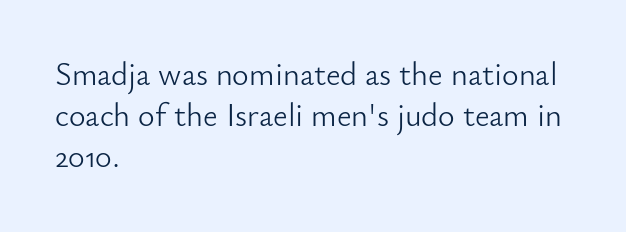
Q: Is the text bold? A: No.
Q: Is the text italic (slanted)? A: No, it is upright.
Q: Is the typeface a serif or a sans-serif typeface? A: Sans-serif.
Q: Is the text underlined? A: No.
Q: How is the paragraph aligned? A: Left-aligned.
Q: Is the spacing between letters normal or unusually wide? A: Normal.
Q: Is the spacing between lines tight, normal or loose? A: Normal.
Q: Width (condensed, normal, or wide)? A: Normal.
Q: Stroke contrast? A: Low.
Q: x-height? A: Small.
Q: Monospaced? A: No.
